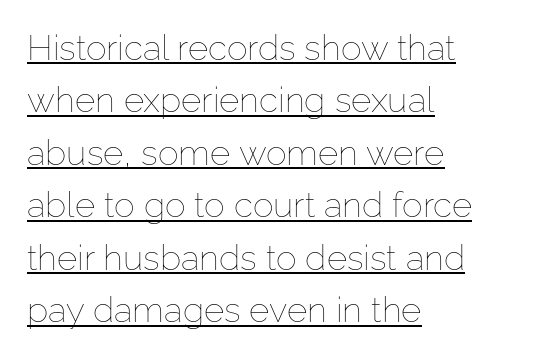
Q: Is the text bold? A: No.
Q: Is the text italic (slanted)? A: No, it is upright.
Q: Is the text underlined? A: Yes.
Q: How is the paragraph aligned? A: Left-aligned.
Q: Is the spacing between letters normal or unusually wide? A: Normal.
Q: Is the spacing between lines tight, normal or loose? A: Normal.
Q: Width (condensed, normal, or wide)? A: Normal.
Q: Stroke contrast? A: Low.
Q: x-height? A: Medium.
Q: Monospaced? A: No.
